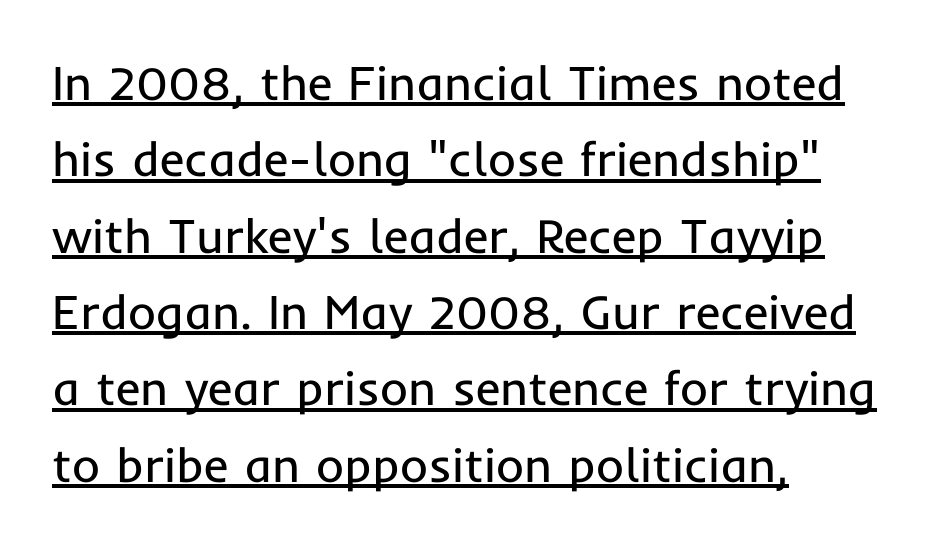
Letterform terminals end flat and unadorned throughout the passage. Words appear dense and cohesive because spacing is normal. Designer's note — italics off, roman on. Weight: not bold — regular or lighter. Descenders here cross a horizontal rule under the line. You could not count columns in this text — the font is proportionally spaced.
